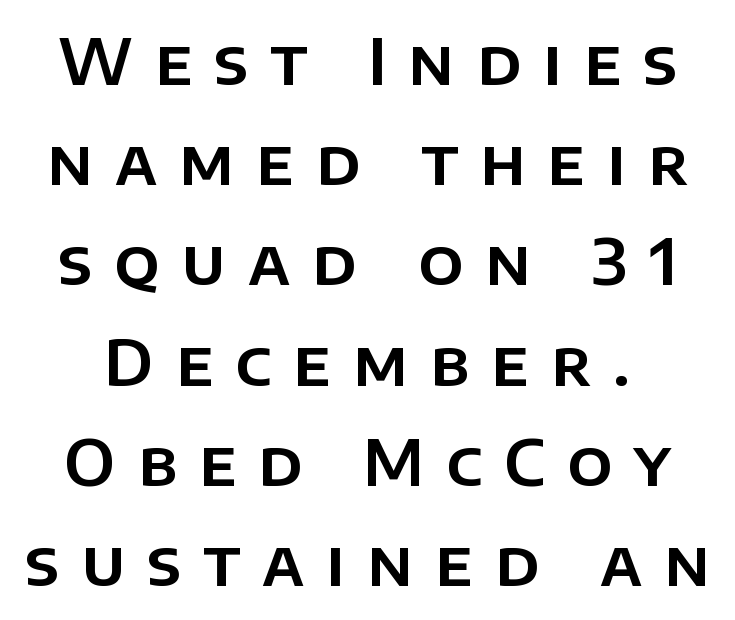
{"serif": "no", "italic": "no", "width": "normal", "stroke_contrast": "low", "x_height": "large", "monospaced": "no", "underline": "no", "line_spacing": "normal", "line_spacing_ratio": 1.59, "letter_spacing": "wide", "letter_spacing_em": 0.35, "glyph_px": 63}
